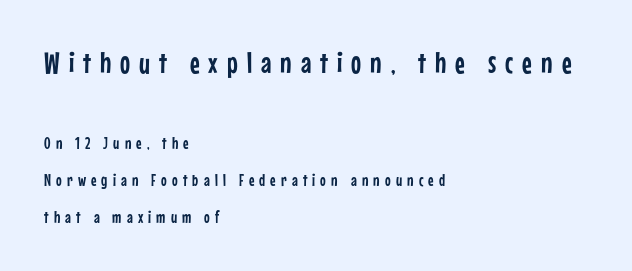
The image shows 30 px condensed sans-serif type, upright; set left-aligned, loose line spacing (2.17x), unusually wide letter spacing (+0.3 em), not underlined; the first (top) block is 1.76x larger; low stroke contrast and a medium x-height.
